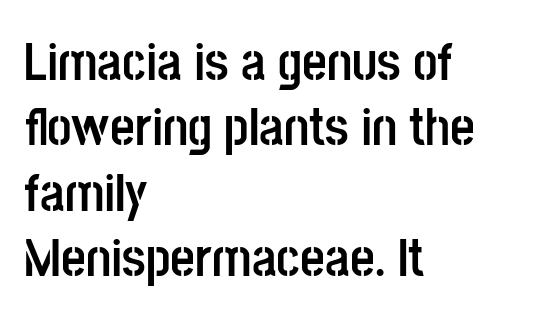
The passage shown is typed in a proportional face where columns would drift. The type family on display is of the sans-serif kind. This rendering features lettering with no underline. Caption: multi-line text, flush left, ragged right. Vertical strokes here are truly vertical.
